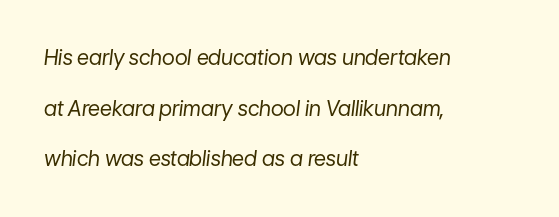
The image shows 21 px text type, italic (leaning right); set left-aligned, loose line spacing (2.41x), normal letter spacing, not underlined.
